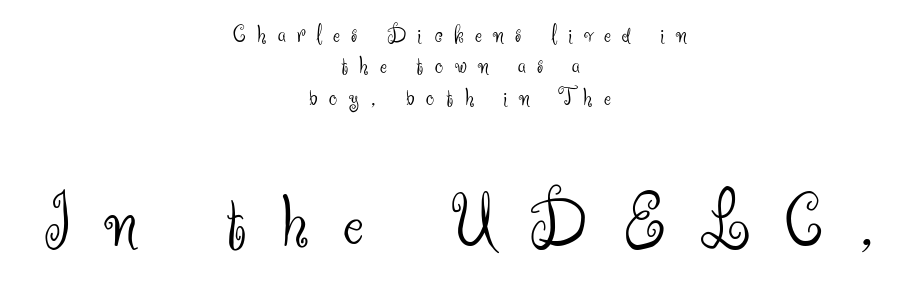
Type without underlining. A typesetter would call this proportional, since set widths differ per character. Tracking here is generous; glyphs stand well apart from one another. Type size steps up from the first block to the second.
